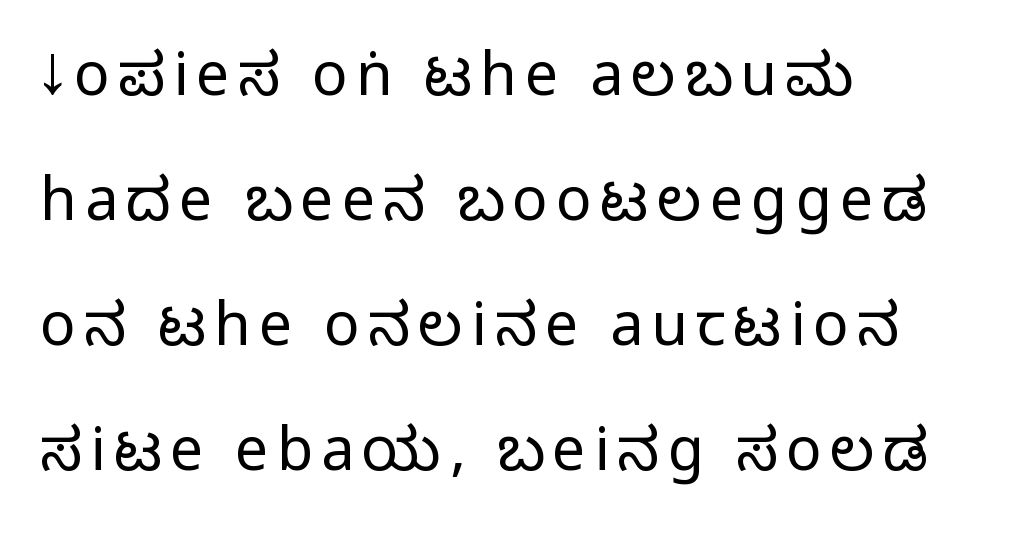
Q: Is the text bold? A: No.
Q: Is the text italic (slanted)? A: No, it is upright.
Q: Is the typeface a serif or a sans-serif typeface? A: Sans-serif.
Q: Is the text underlined? A: No.
Q: How is the paragraph aligned? A: Left-aligned.
Q: Is the spacing between lines tight, normal or loose? A: Loose.
Q: Width (condensed, normal, or wide)? A: Condensed.
Q: Stroke contrast? A: Low.
Q: x-height? A: Large.
Q: Monospaced? A: No.
